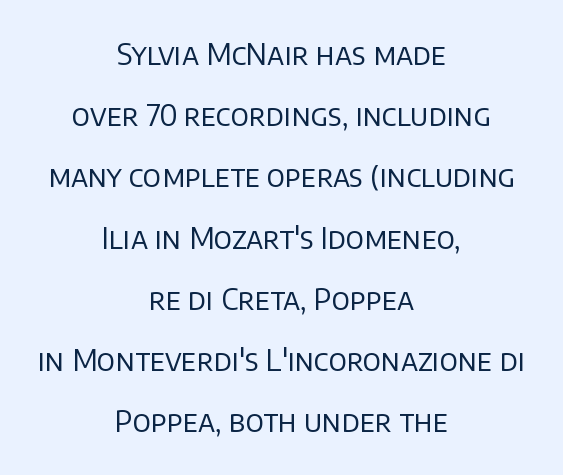
{"serif": "no", "italic": "no", "bold": "no", "weight": "regular", "width": "normal", "stroke_contrast": "low", "x_height": "large", "monospaced": "no", "underline": "no", "align": "center", "line_spacing": "loose", "line_spacing_ratio": 2.11, "letter_spacing": "normal", "letter_spacing_em": 0.0, "glyph_px": 29}
